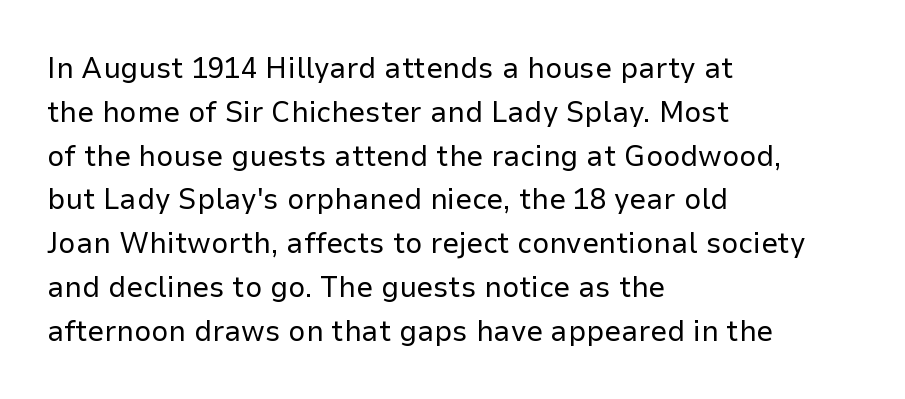
Q: Is the text bold? A: No.
Q: Is the text italic (slanted)? A: No, it is upright.
Q: Is the typeface a serif or a sans-serif typeface? A: Sans-serif.
Q: Is the text underlined? A: No.
Q: How is the paragraph aligned? A: Left-aligned.
Q: Is the spacing between letters normal or unusually wide? A: Normal.
Q: Is the spacing between lines tight, normal or loose? A: Normal.
Q: Width (condensed, normal, or wide)? A: Normal.
Q: Stroke contrast? A: Low.
Q: x-height? A: Medium.
Q: Monospaced? A: No.
